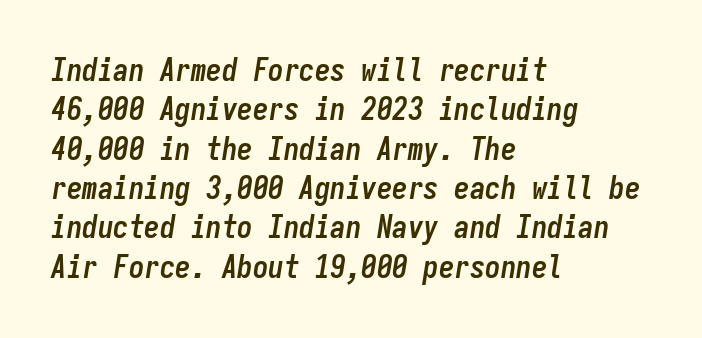
The image shows 31 px semibold, condensed type, italic (leaning right), monospaced; set left-aligned, normal line spacing (1.27x), normal letter spacing, not underlined; low stroke contrast and a medium x-height.
